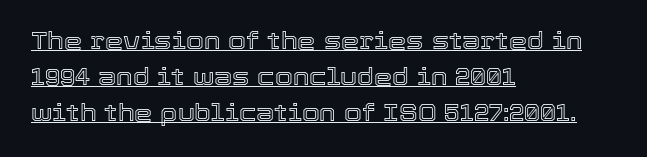
{"italic": "no", "underline": "yes", "align": "left", "line_spacing": "normal", "line_spacing_ratio": 1.56, "letter_spacing": "normal", "letter_spacing_em": 0.0, "glyph_px": 23}
